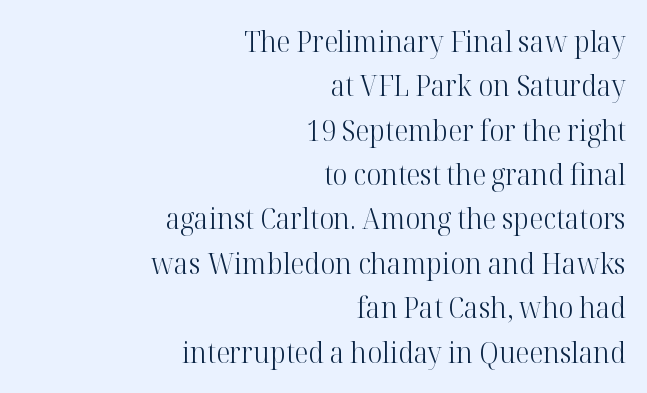
Q: Is the text bold? A: No.
Q: Is the text italic (slanted)? A: No, it is upright.
Q: Is the typeface a serif or a sans-serif typeface? A: Serif.
Q: Is the text underlined? A: No.
Q: How is the paragraph aligned? A: Right-aligned.
Q: Is the spacing between letters normal or unusually wide? A: Normal.
Q: Is the spacing between lines tight, normal or loose? A: Normal.
Q: Width (condensed, normal, or wide)? A: Normal.
Q: Stroke contrast? A: High.
Q: x-height? A: Medium.
Q: Monospaced? A: No.
